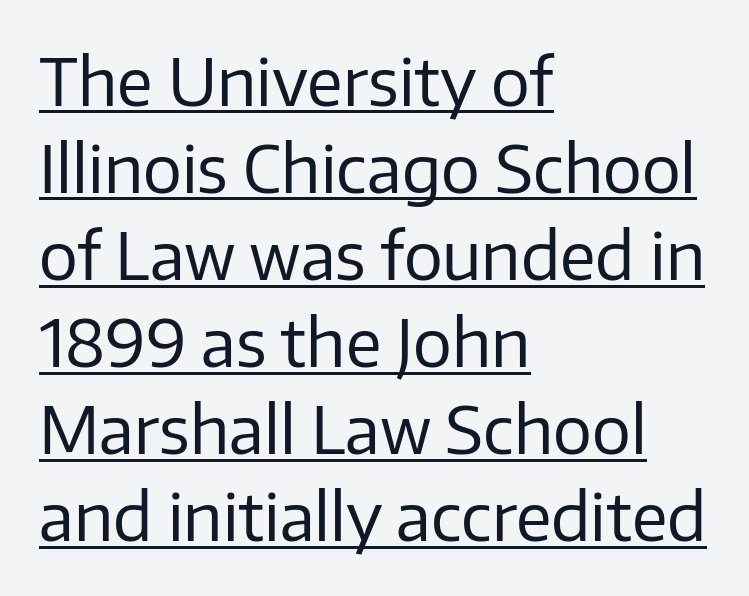
The image shows 65 px regular-weight sans-serif type, upright; set left-aligned, normal line spacing (1.34x), normal letter spacing, underlined; low stroke contrast and a medium x-height.
